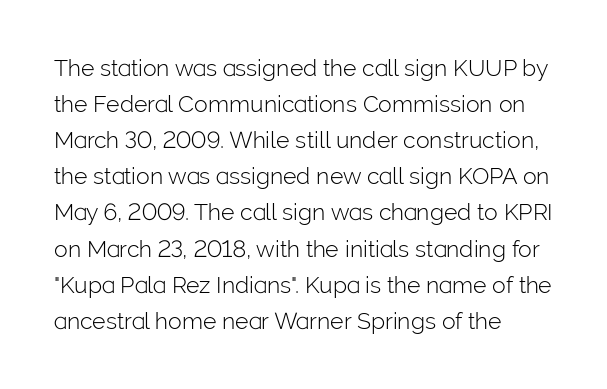
The image shows 23 px text type, upright; set left-aligned, normal line spacing (1.57x), normal letter spacing, not underlined.
